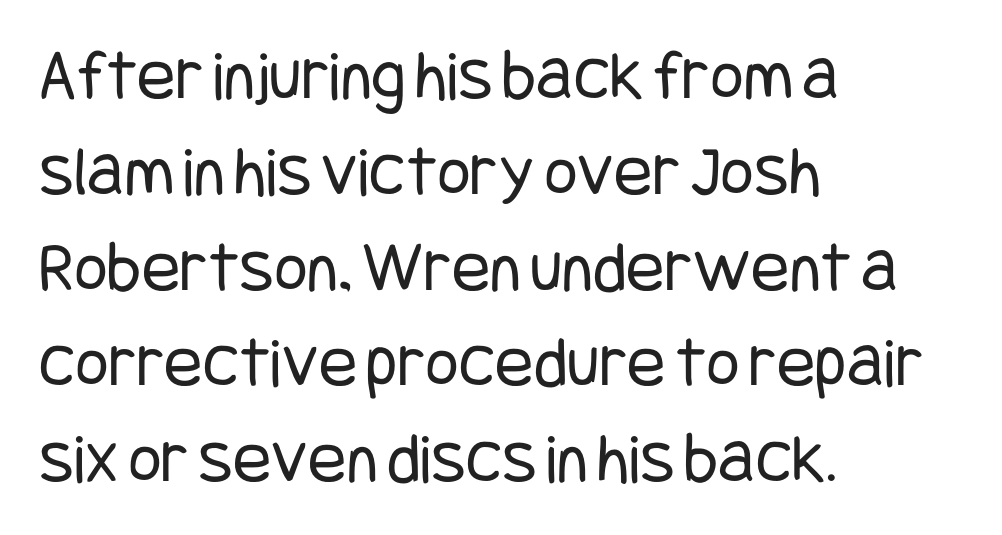
Q: Is the text bold? A: No.
Q: Is the text italic (slanted)? A: No, it is upright.
Q: Is the typeface a serif or a sans-serif typeface? A: Sans-serif.
Q: Is the text underlined? A: No.
Q: How is the paragraph aligned? A: Left-aligned.
Q: Is the spacing between letters normal or unusually wide? A: Normal.
Q: Is the spacing between lines tight, normal or loose? A: Normal.
Q: Width (condensed, normal, or wide)? A: Condensed.
Q: Stroke contrast? A: Low.
Q: x-height? A: Large.
